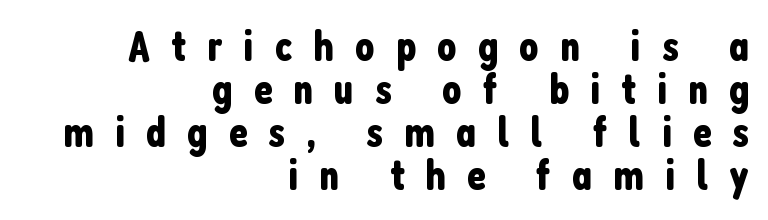
Q: Is the text italic (slanted)? A: No, it is upright.
Q: Is the typeface a serif or a sans-serif typeface? A: Sans-serif.
Q: Is the text underlined? A: No.
Q: How is the paragraph aligned? A: Right-aligned.
Q: Is the spacing between letters normal or unusually wide? A: Unusually wide.
Q: Is the spacing between lines tight, normal or loose? A: Tight.
Q: Width (condensed, normal, or wide)? A: Condensed.
Q: Stroke contrast? A: Low.
Q: x-height? A: Medium.
Q: Monospaced? A: No.
